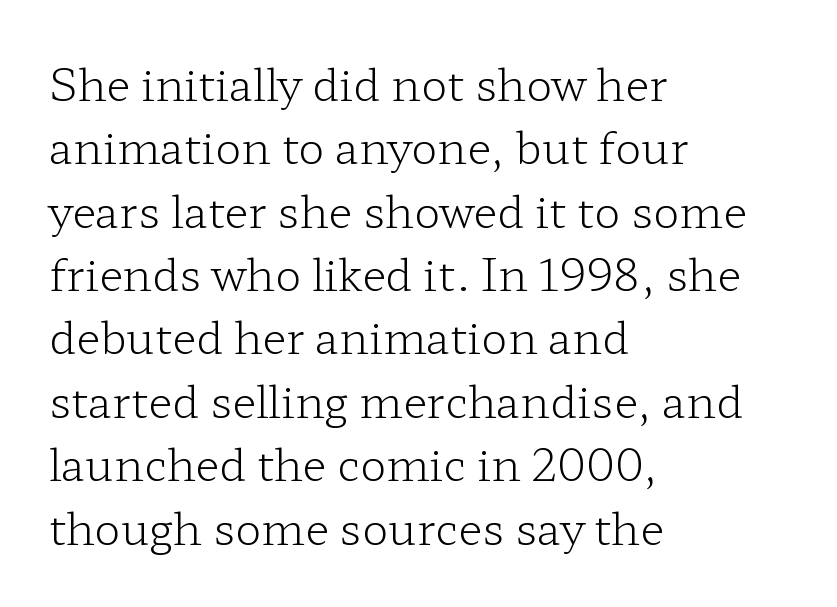
{"serif": "yes", "italic": "no", "bold": "no", "weight": "light", "width": "wide", "stroke_contrast": "low", "x_height": "medium", "monospaced": "no", "underline": "no", "align": "left", "line_spacing": "normal", "line_spacing_ratio": 1.44, "letter_spacing": "normal", "letter_spacing_em": 0.0, "glyph_px": 44}
